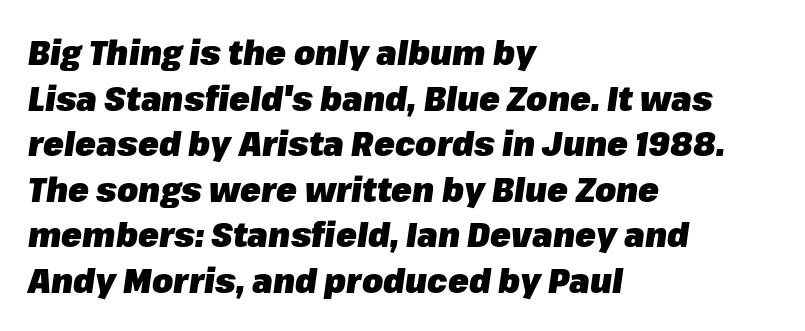
{"italic": "yes", "lean": "right", "slant_degrees": 8, "bold": "yes", "weight": "heavy", "width": "normal", "stroke_contrast": "low", "x_height": "medium", "monospaced": "no", "underline": "no", "align": "left", "line_spacing": "normal", "line_spacing_ratio": 1.34, "letter_spacing": "normal", "letter_spacing_em": 0.0, "glyph_px": 34}
